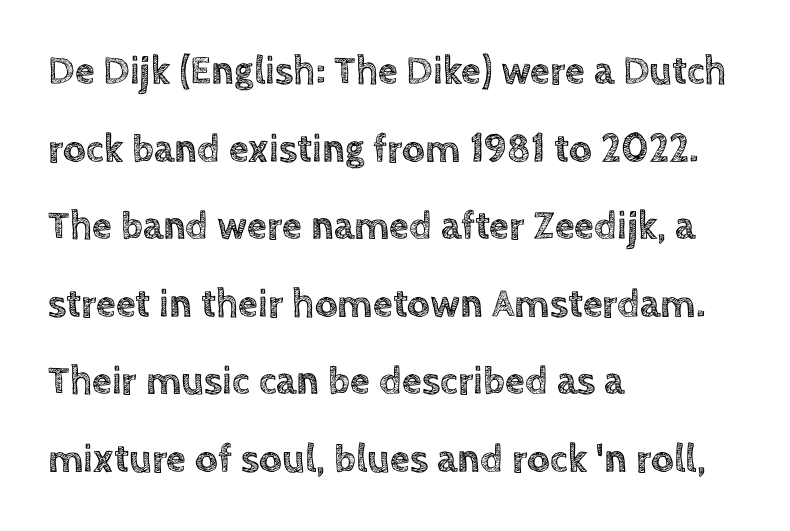
Caption: multi-line text, flush left, ragged right. This sample uses plain, unmodified letter spacing. The baseline area is clear. Rows of type keep a wide berth in the vertical direction. Here the designer chose a conventional face with non-uniform glyph widths. No italicization has been applied; the sample stays upright.
